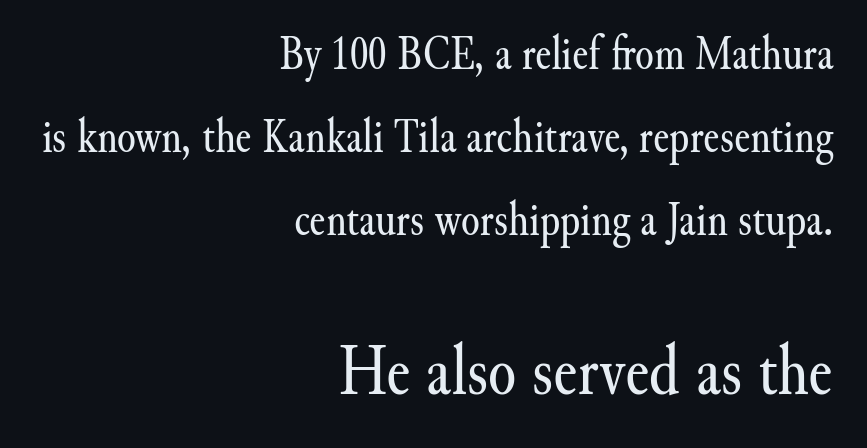
Q: Is the text bold? A: No.
Q: Is the text italic (slanted)? A: No, it is upright.
Q: Is the typeface a serif or a sans-serif typeface? A: Serif.
Q: Is the text underlined? A: No.
Q: How is the paragraph aligned? A: Right-aligned.
Q: Is the spacing between letters normal or unusually wide? A: Normal.
Q: Which block of text is set in a larger size, the first (top) or the second (bottom)? A: The second (bottom) one.
Q: Width (condensed, normal, or wide)? A: Normal.
Q: Stroke contrast? A: Medium.
Q: x-height? A: Small.
Q: Monospaced? A: No.
